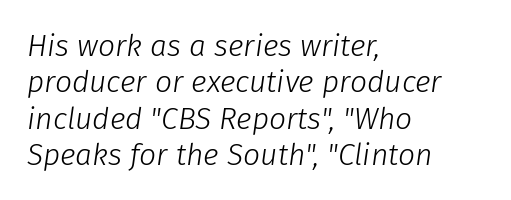
The image shows 30 px light type, italic (leaning right); set left-aligned, line spacing 1.21x, normal letter spacing, not underlined; low stroke contrast and a medium x-height.
